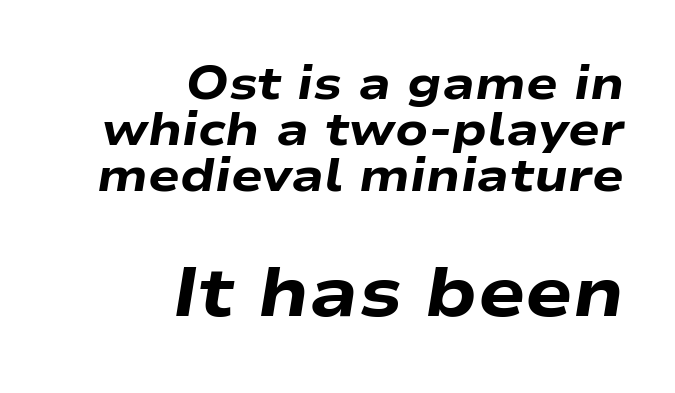
The designer dialed line spacing down below the default. Typesetter's note: full bold, strokes at maximum text heaviness. Nobody drew a line under any word here. The passage shown is typed in a proportional face where columns would drift.
